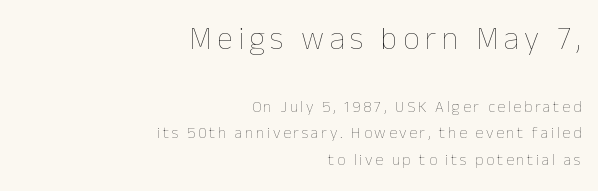
The image shows 32 px thin type, upright; set right-aligned, normal line spacing (1.66x), not underlined; the first (top) block is 2.0x larger; low stroke contrast and a medium x-height.
